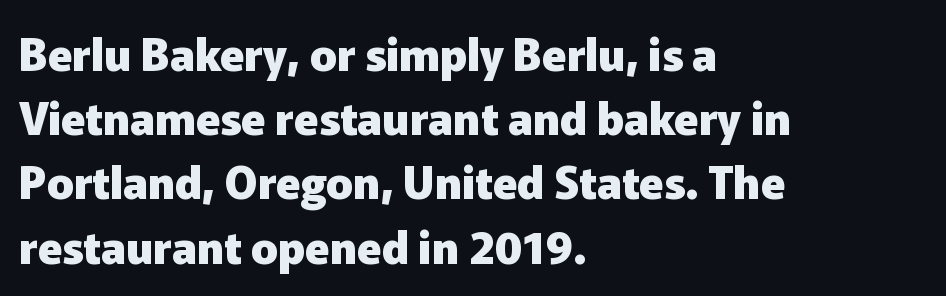
One-word summary of the alignment: left. Chunky letters — that's bold for sure. The lettering stays uniformly vertical, giving the passage a roman look. The face used here is proportionally spaced, like ordinary book or web type. Regarding leading, the lines here are spaced in the standard way.
